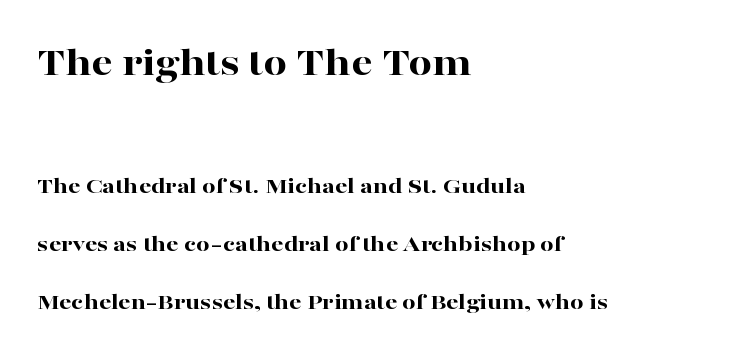
{"serif": "yes", "italic": "no", "bold": "yes", "weight": "bold", "width": "wide", "stroke_contrast": "high", "x_height": "medium", "monospaced": "no", "underline": "no", "align": "left", "line_spacing": "loose", "line_spacing_ratio": 2.4, "letter_spacing": "normal", "letter_spacing_em": 0.0, "larger_block": "first", "size_ratio": 1.75, "glyph_px": 42}
